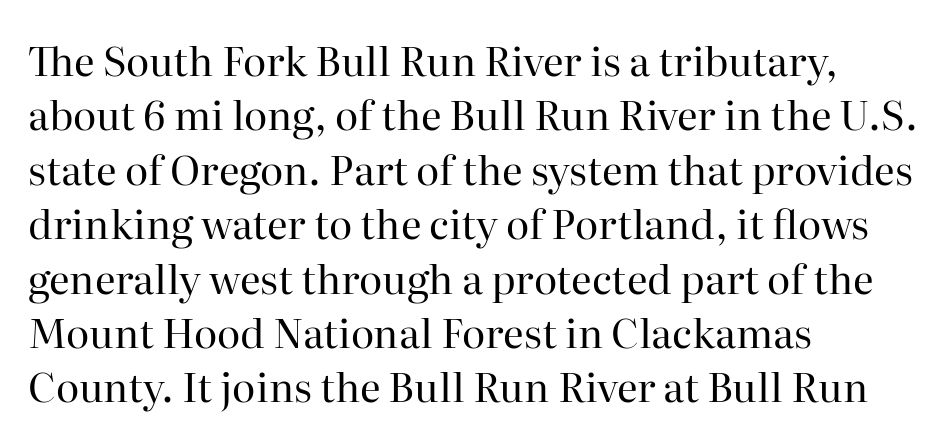
{"serif": "yes", "italic": "no", "bold": "no", "weight": "regular", "width": "normal", "stroke_contrast": "high", "x_height": "medium", "monospaced": "no", "underline": "no", "align": "left", "line_spacing": "normal", "line_spacing_ratio": 1.36, "letter_spacing": "normal", "letter_spacing_em": 0.0, "glyph_px": 40}
